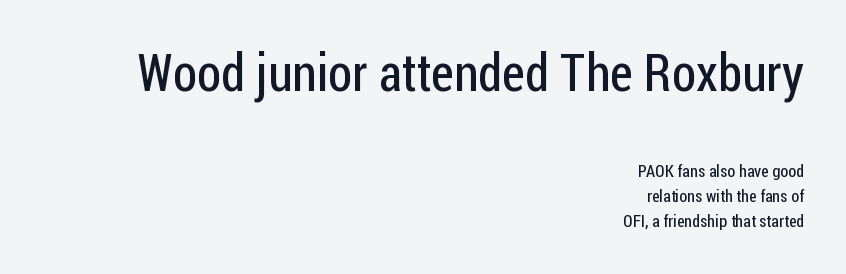
Q: Is the text bold? A: No.
Q: Is the text italic (slanted)? A: No, it is upright.
Q: Is the typeface a serif or a sans-serif typeface? A: Sans-serif.
Q: Is the text underlined? A: No.
Q: How is the paragraph aligned? A: Right-aligned.
Q: Is the spacing between letters normal or unusually wide? A: Normal.
Q: Is the spacing between lines tight, normal or loose? A: Normal.
Q: Which block of text is set in a larger size, the first (top) or the second (bottom)? A: The first (top) one.
Q: Width (condensed, normal, or wide)? A: Condensed.
Q: Stroke contrast? A: Low.
Q: x-height? A: Medium.
Q: Monospaced? A: No.
